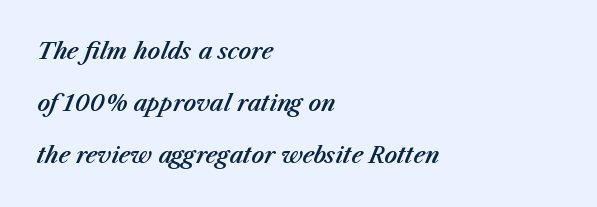
Q: Is the text italic (slanted)? A: Yes, it leans right by about 23 degrees.
Q: Is the text underlined? A: No.
Q: How is the paragraph aligned? A: Left-aligned.
Q: Is the spacing between letters normal or unusually wide? A: Normal.
Q: Is the spacing between lines tight, normal or loose? A: Loose.
